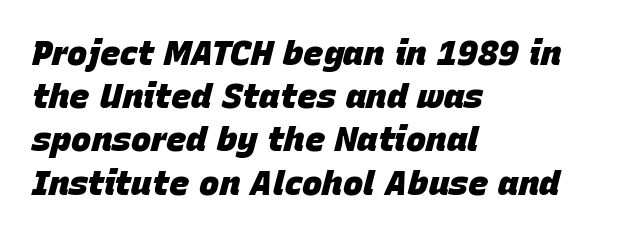
In terms of posture, this sample is oblique. A typesetter would call this leading conventional body-copy spacing. The typesetter chose a ragged-right arrangement here. Weight: bold. This sample has the flowing, uneven cadence of proportional lettering. Beneath every word, the page is bare.
